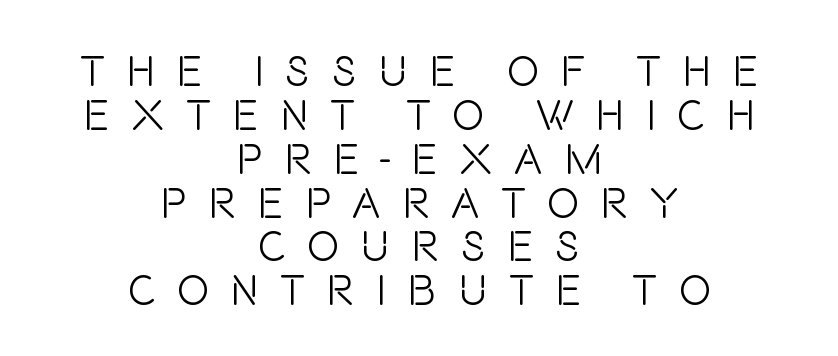
{"serif": "no", "italic": "no", "bold": "no", "weight": "light", "width": "condensed", "stroke_contrast": "low", "x_height": "large", "monospaced": "no", "underline": "no", "align": "center", "line_spacing": "tight", "line_spacing_ratio": 1.02, "letter_spacing": "wide", "letter_spacing_em": 0.5, "glyph_px": 43}
